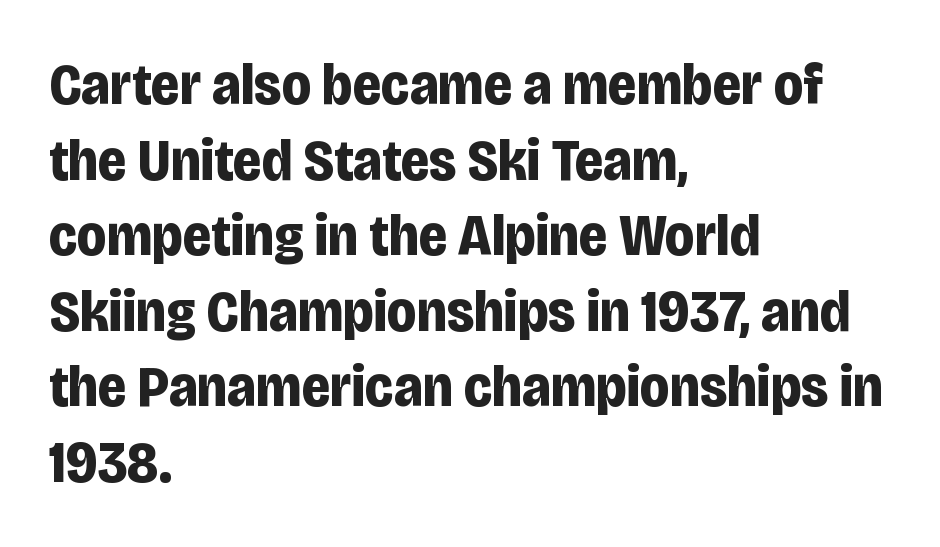
Normally led — the rows are evenly, conventionally spaced. This sample has the flowing, uneven cadence of proportional lettering. Clear beneath every line of the passage. Do the letters lean? They stand straight. Honestly, the letter spacing is just normal — you wouldn't notice it.
